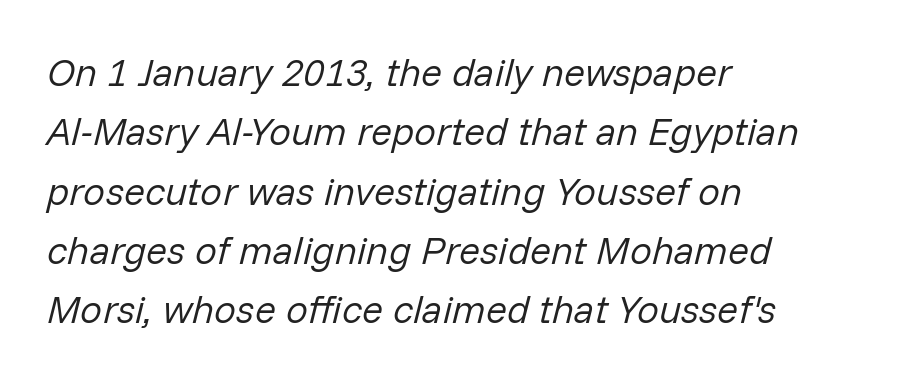
{"italic": "yes", "lean": "right", "slant_degrees": 14, "bold": "no", "weight": "regular", "width": "normal", "stroke_contrast": "low", "x_height": "medium", "monospaced": "no", "underline": "no", "align": "left", "line_spacing": "normal", "line_spacing_ratio": 1.52, "letter_spacing": "normal", "letter_spacing_em": 0.0, "glyph_px": 39}
